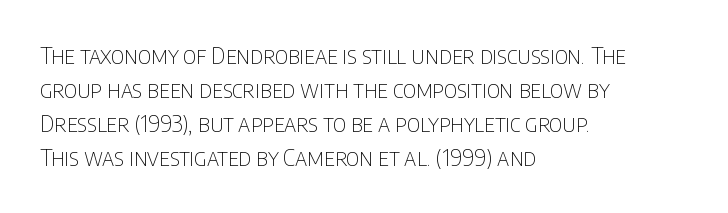
Q: Is the text bold? A: No.
Q: Is the text italic (slanted)? A: No, it is upright.
Q: Is the text underlined? A: No.
Q: How is the paragraph aligned? A: Left-aligned.
Q: Is the spacing between letters normal or unusually wide? A: Normal.
Q: Is the spacing between lines tight, normal or loose? A: Normal.
